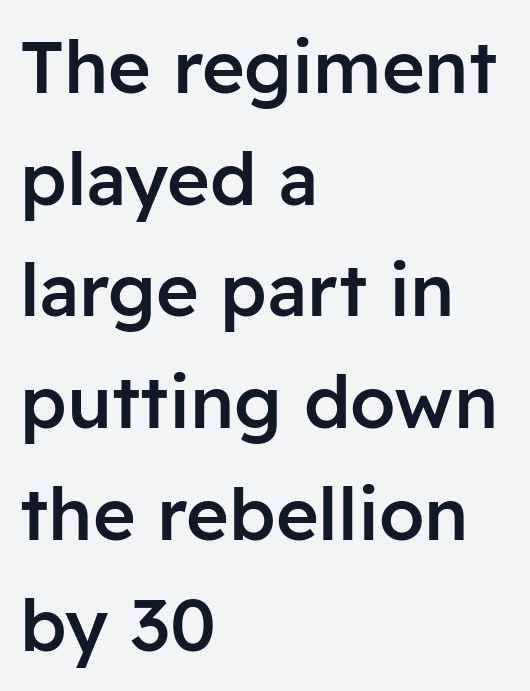
The image shows 73 px semibold sans-serif type, upright; set left-aligned, normal line spacing (1.53x), normal letter spacing, not underlined; low stroke contrast and a medium x-height.
